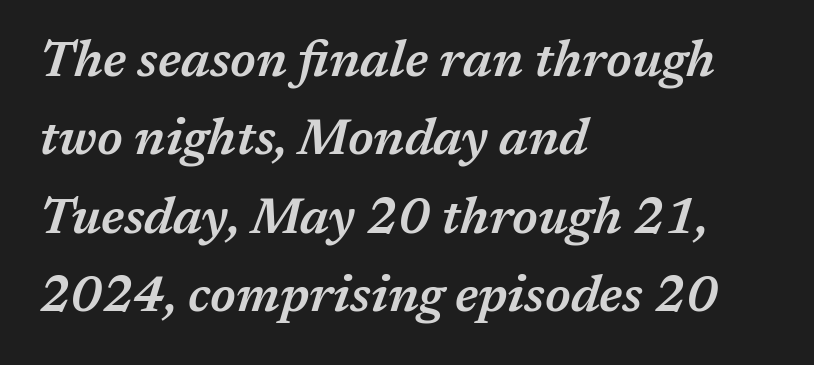
{"italic": "yes", "lean": "right", "slant_degrees": 17, "bold": "semi", "weight": "semibold", "width": "normal", "stroke_contrast": "medium", "x_height": "medium", "monospaced": "no", "underline": "no", "align": "left", "line_spacing": "normal", "line_spacing_ratio": 1.57, "letter_spacing": "normal", "letter_spacing_em": 0.0, "glyph_px": 50}
